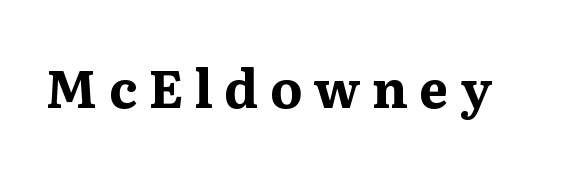
Q: Is the text bold? A: Yes.
Q: Is the text italic (slanted)? A: No, it is upright.
Q: Is the typeface a serif or a sans-serif typeface? A: Serif.
Q: Is the text underlined? A: No.
Q: Is the spacing between letters normal or unusually wide? A: Unusually wide.
Q: Width (condensed, normal, or wide)? A: Normal.
Q: Stroke contrast? A: Medium.
Q: x-height? A: Medium.
Q: Monospaced? A: No.
